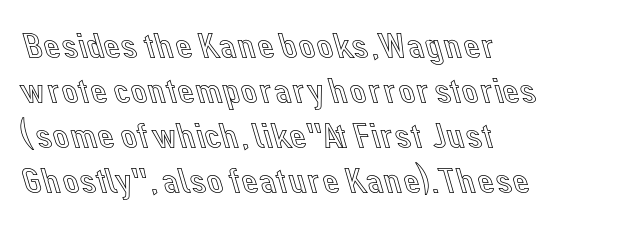
{"width": "normal", "x_height": "medium", "monospaced": "no", "underline": "no", "align": "left", "line_spacing_ratio": 1.22, "letter_spacing": "normal", "letter_spacing_em": 0.0, "glyph_px": 37}
